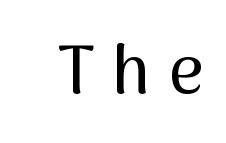
{"serif": "no", "italic": "no", "width": "normal", "stroke_contrast": "medium", "x_height": "medium", "monospaced": "no", "underline": "no", "letter_spacing": "wide", "letter_spacing_em": 0.27, "glyph_px": 68}
